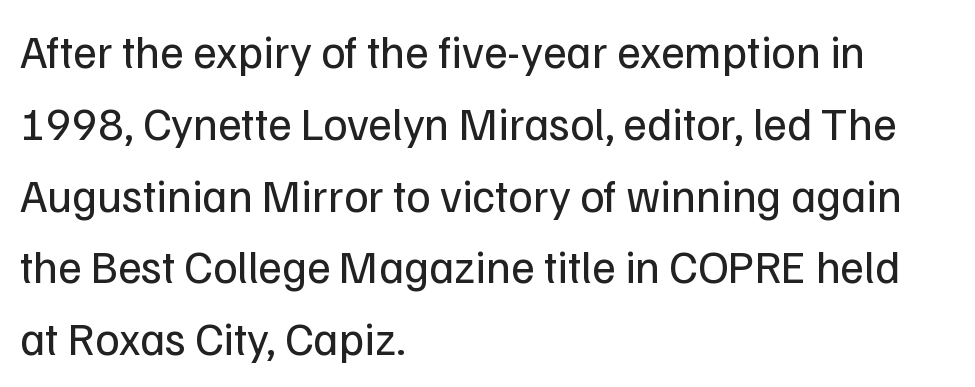
Q: Is the text bold? A: No.
Q: Is the text italic (slanted)? A: No, it is upright.
Q: Is the typeface a serif or a sans-serif typeface? A: Sans-serif.
Q: Is the text underlined? A: No.
Q: How is the paragraph aligned? A: Left-aligned.
Q: Is the spacing between letters normal or unusually wide? A: Normal.
Q: Is the spacing between lines tight, normal or loose? A: Normal.
Q: Width (condensed, normal, or wide)? A: Normal.
Q: Stroke contrast? A: Low.
Q: x-height? A: Medium.
Q: Monospaced? A: No.
